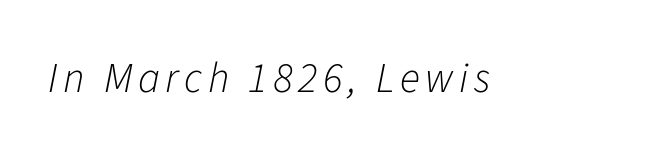
The image shows 42 px light type, italic (leaning right); set not underlined; low stroke contrast and a medium x-height.
